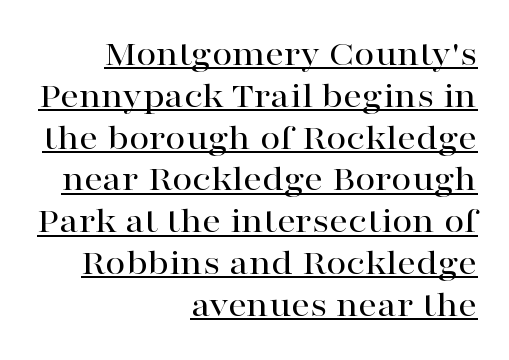
Q: Is the text italic (slanted)? A: No, it is upright.
Q: Is the typeface a serif or a sans-serif typeface? A: Serif.
Q: Is the text underlined? A: Yes.
Q: How is the paragraph aligned? A: Right-aligned.
Q: Is the spacing between letters normal or unusually wide? A: Normal.
Q: Is the spacing between lines tight, normal or loose? A: Tight.
Q: Width (condensed, normal, or wide)? A: Wide.
Q: Stroke contrast? A: High.
Q: x-height? A: Medium.
Q: Monospaced? A: No.
